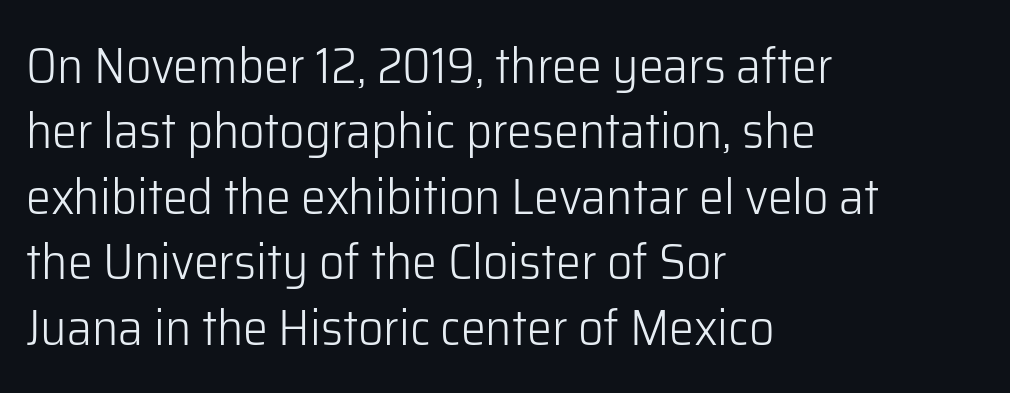
The image shows 50 px light sans-serif type, upright; set left-aligned, normal line spacing (1.31x), normal letter spacing, not underlined; low stroke contrast and a medium x-height.
